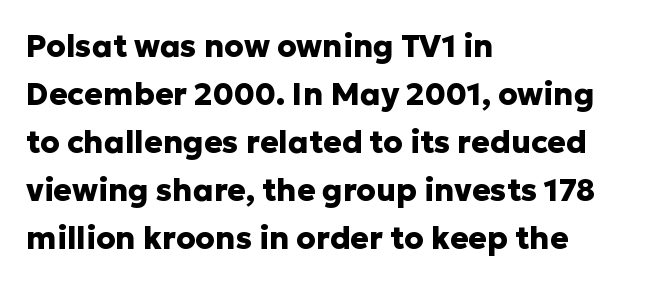
{"serif": "no", "italic": "no", "bold": "yes", "weight": "heavy", "width": "normal", "stroke_contrast": "low", "x_height": "medium", "monospaced": "no", "underline": "no", "align": "left", "line_spacing": "normal", "line_spacing_ratio": 1.55, "letter_spacing": "normal", "letter_spacing_em": 0.0, "glyph_px": 31}
